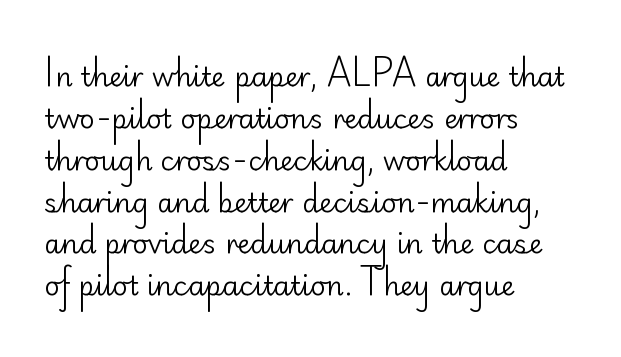
{"italic": "no", "bold": "no", "underline": "no", "align": "left", "line_spacing": "normal", "line_spacing_ratio": 1.55, "letter_spacing": "normal", "letter_spacing_em": 0.0, "glyph_px": 27}
